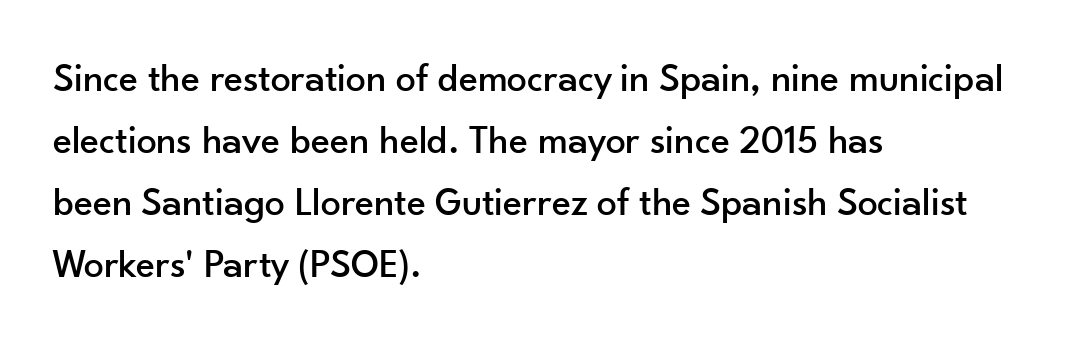
The image shows 40 px sans-serif type, upright; set left-aligned, normal line spacing (1.55x), normal letter spacing, not underlined; low stroke contrast and a small x-height.
